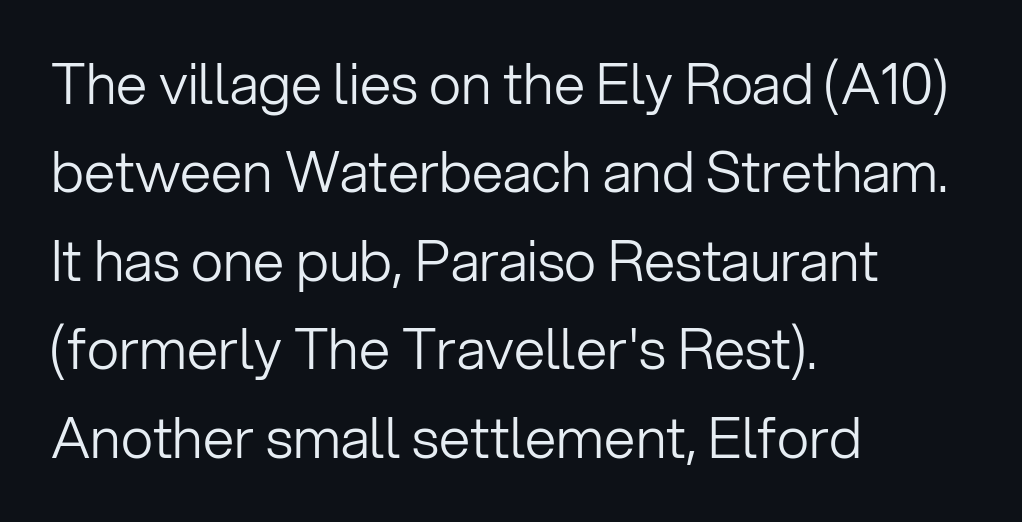
Line spacing here is normal. Upright lettering throughout. Rule under the text: the space is simply empty. The font family rendered here belongs to the sans-serif group. Spacing verdict: proportional, widths tailored to each character. The cut favours lightness, reaching ordinary text weight at its darkest.
